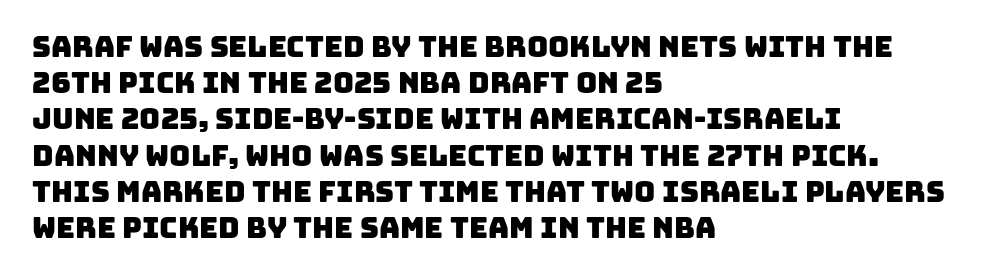
{"serif": "no", "width": "normal", "stroke_contrast": "low", "x_height": "large", "monospaced": "no", "underline": "no", "align": "left", "line_spacing": "normal", "line_spacing_ratio": 1.25, "letter_spacing": "normal", "letter_spacing_em": 0.0, "glyph_px": 29}
